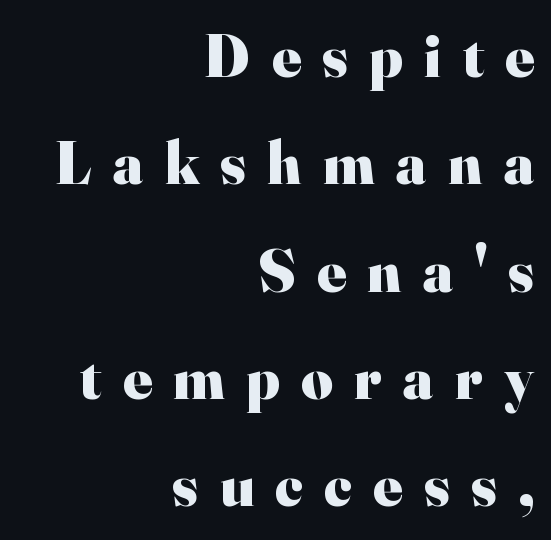
The image shows 61 px heavy serif type, upright; set right-aligned, line spacing 1.76x, unusually wide letter spacing (+0.35 em), not underlined; high stroke contrast and a small x-height.
